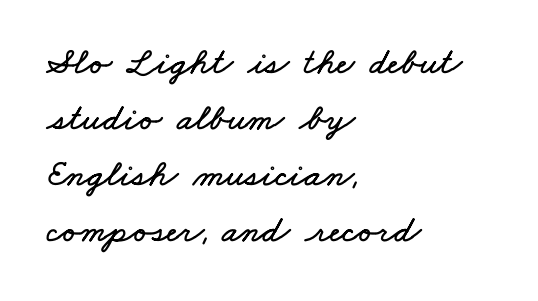
No extra tracking has been applied to these lines. Glance below the letters and you will spot only blank space. A typesetter would call this proportional, since set widths differ per character. The setting favours the left margin, as ordinary paragraphs usually do. Successive baselines arrive at the customary interval.
